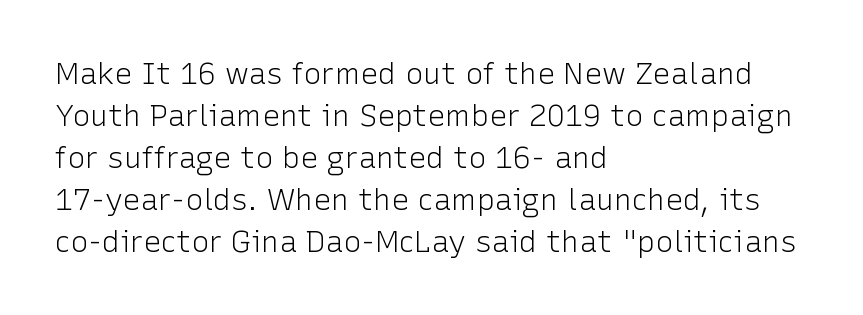
Q: Is the text bold? A: No.
Q: Is the text italic (slanted)? A: No, it is upright.
Q: Is the typeface a serif or a sans-serif typeface? A: Sans-serif.
Q: Is the text underlined? A: No.
Q: How is the paragraph aligned? A: Left-aligned.
Q: Is the spacing between letters normal or unusually wide? A: Normal.
Q: Is the spacing between lines tight, normal or loose? A: Normal.
Q: Width (condensed, normal, or wide)? A: Normal.
Q: Stroke contrast? A: Low.
Q: x-height? A: Medium.
Q: Monospaced? A: No.
